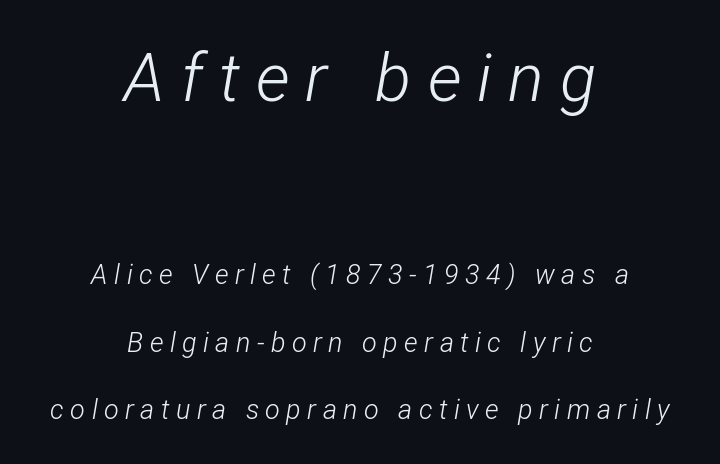
{"italic": "yes", "lean": "right", "slant_degrees": 12, "bold": "no", "weight": "light", "width": "condensed", "stroke_contrast": "low", "x_height": "medium", "monospaced": "no", "underline": "no", "align": "center", "line_spacing": "loose", "line_spacing_ratio": 2.49, "letter_spacing": "wide", "letter_spacing_em": 0.24, "larger_block": "first", "size_ratio": 2.48, "glyph_px": 67}
